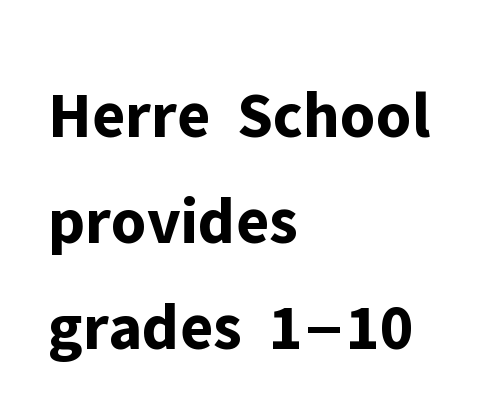
The image shows 67 px bold sans-serif type, upright; set left-aligned, normal line spacing (1.58x), normal letter spacing, not underlined; low stroke contrast and a medium x-height.
